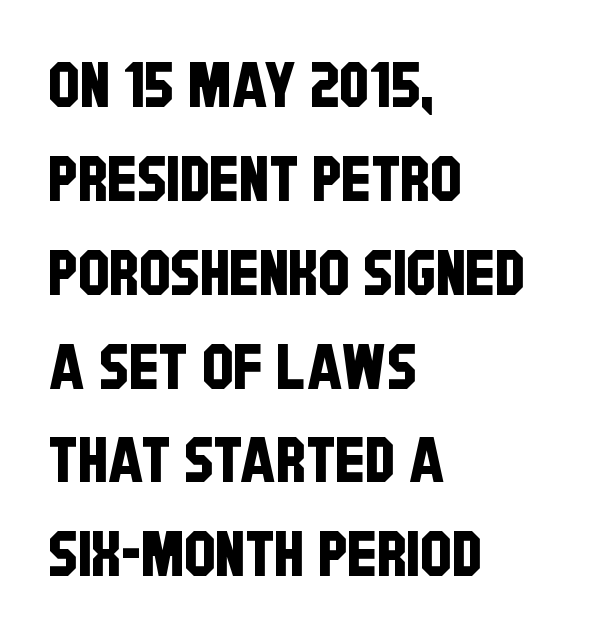
Each new line begins a customary step beneath the previous one. Students, note that the glyphs here touch the page at normal intervals. Character widths vary here, with narrow letters taking less room than wide ones. The font family rendered here belongs to the sans-serif group. Notice how the passage keeps a crisp vertical edge on the left only.
